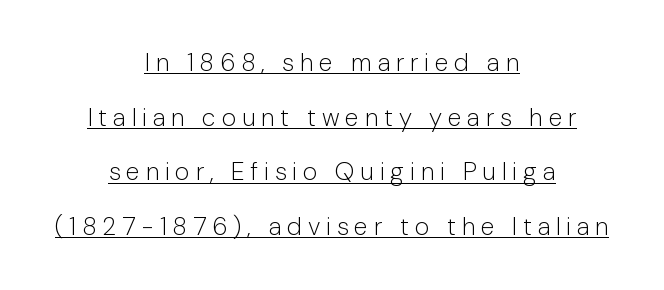
Summary of vertical rhythm: relaxed, with wide interline spacing. Notice how the stems are strictly vertical — no italics here. The gaps between neighbouring characters are conspicuously large. This sample is center-justified, so both line endings float freely.
